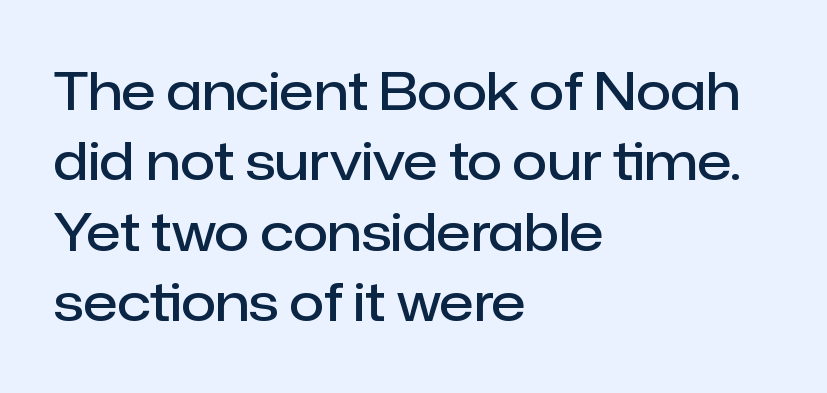
Q: Is the text bold? A: Semi-bold.
Q: Is the text italic (slanted)? A: No, it is upright.
Q: Is the typeface a serif or a sans-serif typeface? A: Sans-serif.
Q: Is the text underlined? A: No.
Q: How is the paragraph aligned? A: Left-aligned.
Q: Is the spacing between letters normal or unusually wide? A: Normal.
Q: Is the spacing between lines tight, normal or loose? A: Normal.
Q: Width (condensed, normal, or wide)? A: Normal.
Q: Stroke contrast? A: Low.
Q: x-height? A: Medium.
Q: Monospaced? A: No.
